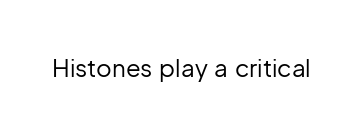
{"italic": "no", "bold": "no", "underline": "no", "letter_spacing": "normal", "letter_spacing_em": 0.0, "glyph_px": 24}
